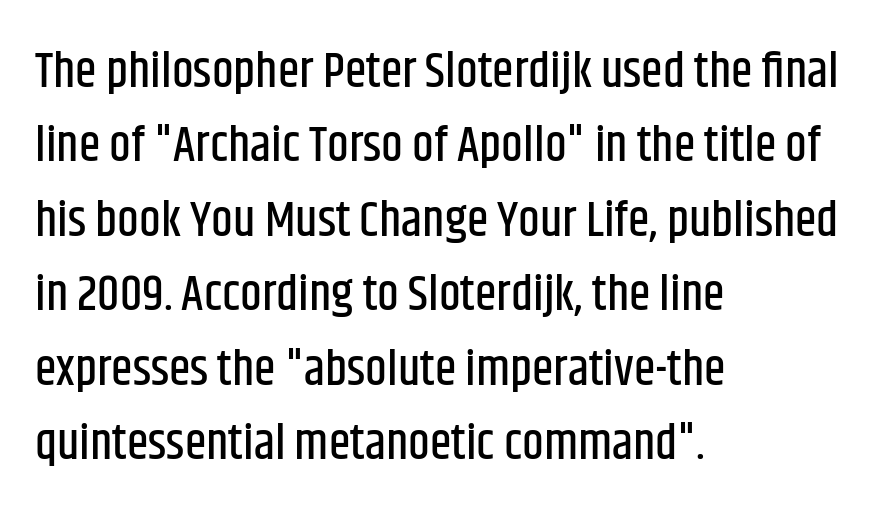
{"serif": "no", "italic": "no", "width": "condensed", "stroke_contrast": "low", "x_height": "large", "monospaced": "no", "underline": "no", "align": "left", "line_spacing": "normal", "line_spacing_ratio": 1.52, "letter_spacing": "normal", "letter_spacing_em": 0.0, "glyph_px": 49}
